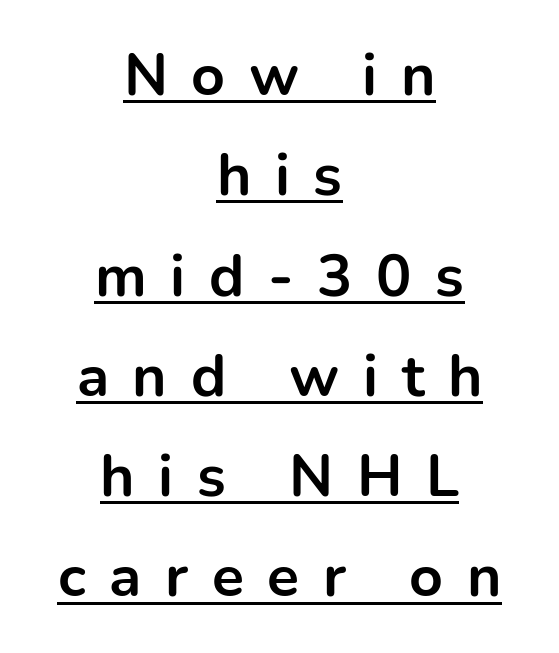
The image shows 59 px bold sans-serif type, upright; set centered, normal line spacing (1.7x), unusually wide letter spacing (+0.4 em), underlined; low stroke contrast and a medium x-height.
